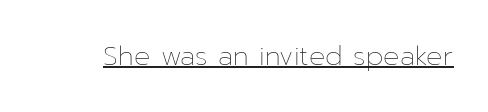
{"italic": "no", "bold": "no", "underline": "yes", "letter_spacing": "normal", "letter_spacing_em": 0.0, "glyph_px": 27}
